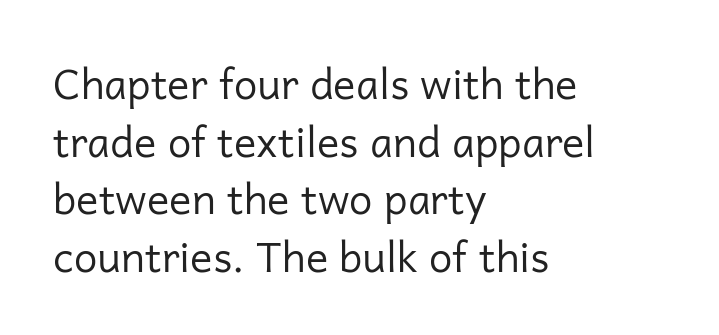
Does the lettering tilt? It doesn't — this is upright. Just letters on the line, the space beneath them empty. No heavy texture on the line: the type isn't bold. Summary of vertical rhythm: regular, with standard interline spacing. The characters display no serif detailing; their extremities are plain. These lines stack with their left ends in a neat column.
